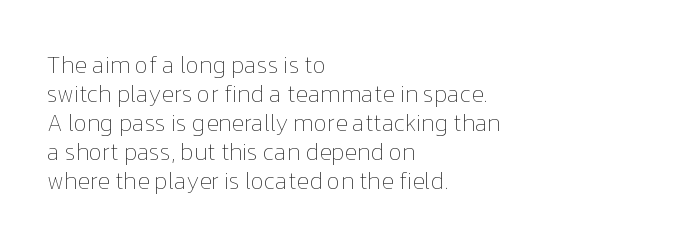
A typesetter would call this zero additional tracking. If you drew a line through each stem, it would be perfectly vertical. This block has exactly the height ordinary leading produces. Teacher's note: observe the even left margin — that is flush-left alignment. The area under the type is left untouched. This is not heavy type; no bold has been used.
